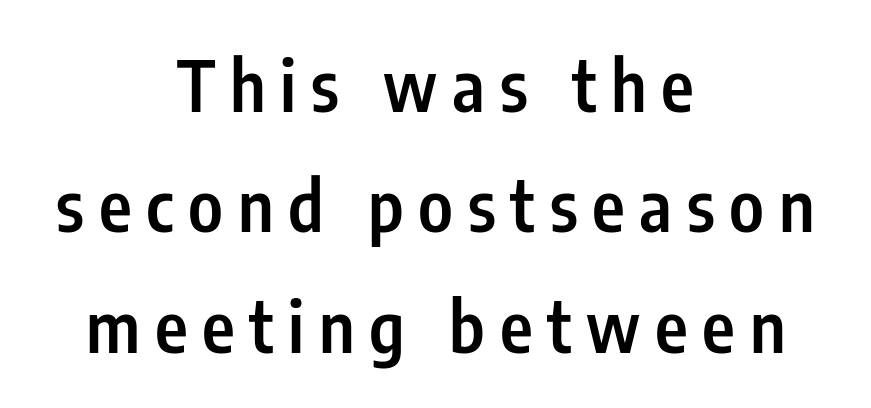
{"serif": "no", "italic": "no", "bold": "semi", "weight": "semibold", "width": "condensed", "stroke_contrast": "low", "x_height": "medium", "monospaced": "no", "underline": "no", "align": "center", "line_spacing_ratio": 1.72, "letter_spacing": "wide", "letter_spacing_em": 0.21, "glyph_px": 70}
